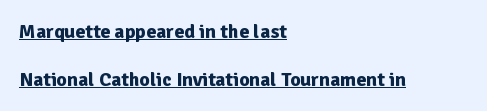
The compositor pushed each line to the left boundary. This is the regular roman posture of the typeface. Is the letter spacing exaggerated? No — it looks like the ordinary default. Does the leading feel generous? Absolutely, it's lavish. This sample carries an underscore along the baseline area.
